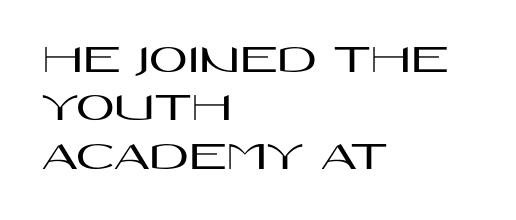
Q: Is the text italic (slanted)? A: No, it is upright.
Q: Is the typeface a serif or a sans-serif typeface? A: Sans-serif.
Q: Is the text underlined? A: No.
Q: How is the paragraph aligned? A: Left-aligned.
Q: Is the spacing between letters normal or unusually wide? A: Normal.
Q: Is the spacing between lines tight, normal or loose? A: Tight.
Q: Width (condensed, normal, or wide)? A: Wide.
Q: Stroke contrast? A: High.
Q: x-height? A: Large.
Q: Monospaced? A: No.
